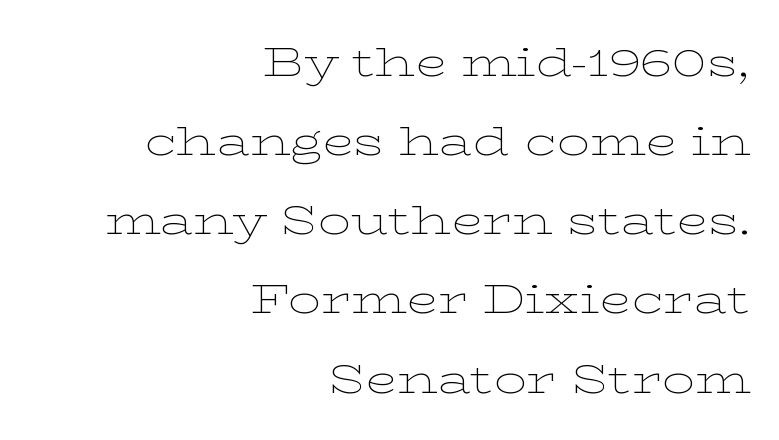
{"serif": "yes", "italic": "no", "bold": "no", "weight": "thin", "width": "wide", "stroke_contrast": "low", "x_height": "medium", "monospaced": "no", "underline": "no", "align": "right", "line_spacing": "loose", "line_spacing_ratio": 1.93, "letter_spacing": "normal", "letter_spacing_em": 0.0, "glyph_px": 41}
